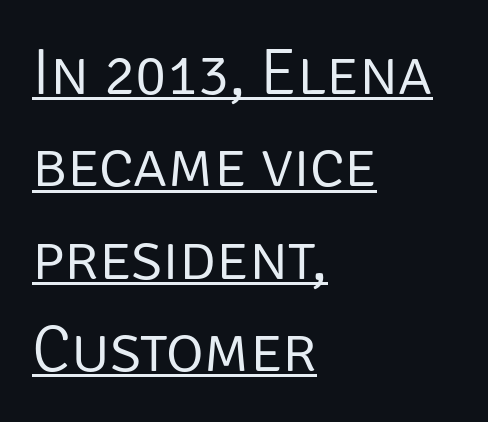
The image shows 65 px light sans-serif type, upright; set left-aligned, normal line spacing (1.42x), normal letter spacing, underlined; low stroke contrast and a large x-height.
